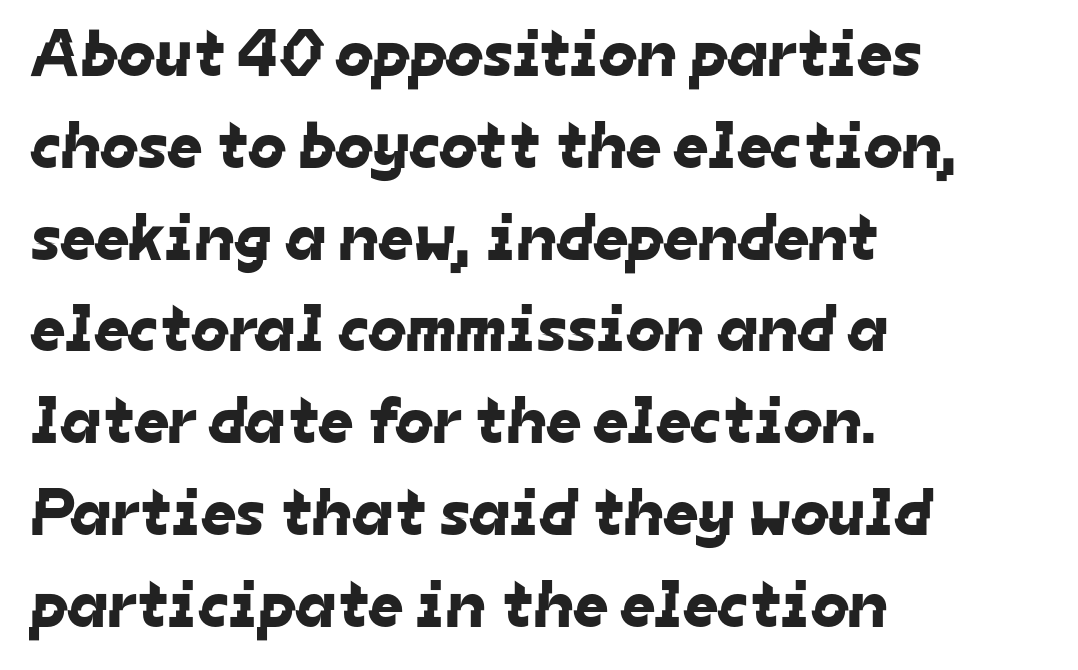
Q: Is the typeface a serif or a sans-serif typeface? A: Sans-serif.
Q: Is the text underlined? A: No.
Q: How is the paragraph aligned? A: Left-aligned.
Q: Is the spacing between letters normal or unusually wide? A: Normal.
Q: Is the spacing between lines tight, normal or loose? A: Normal.
Q: Width (condensed, normal, or wide)? A: Normal.
Q: Stroke contrast? A: Low.
Q: x-height? A: Medium.
Q: Monospaced? A: No.
